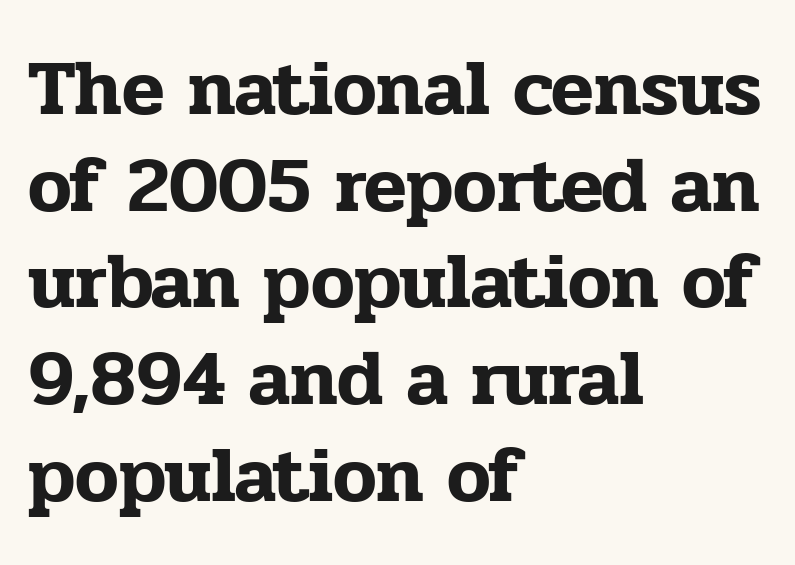
Is this a fixed-width face? No — the glyphs have proportional, varying widths. The passage shown is typeset with a serif family. Words float on clear page, feet unadorned. The paragraph has a hard left edge and a soft right edge. The font's upright variant was chosen for this text.
